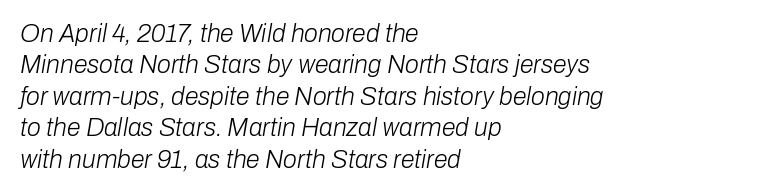
Q: Is the text bold? A: No.
Q: Is the text italic (slanted)? A: Yes, it leans right by about 10 degrees.
Q: Is the text underlined? A: No.
Q: How is the paragraph aligned? A: Left-aligned.
Q: Is the spacing between letters normal or unusually wide? A: Normal.
Q: Is the spacing between lines tight, normal or loose? A: Normal.
